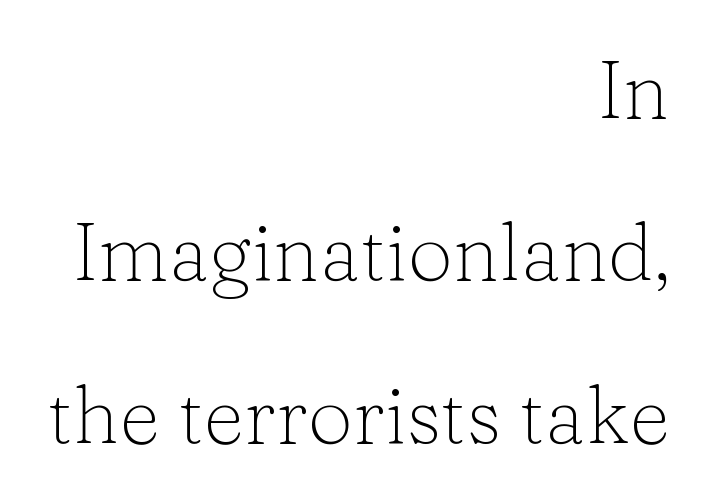
Vertical strokes here are truly vertical. Proportional: the letters do not fall into vertical columns. Whoever set this chose breathing room over compactness in the vertical rhythm. The space directly below the letters is spotless.
